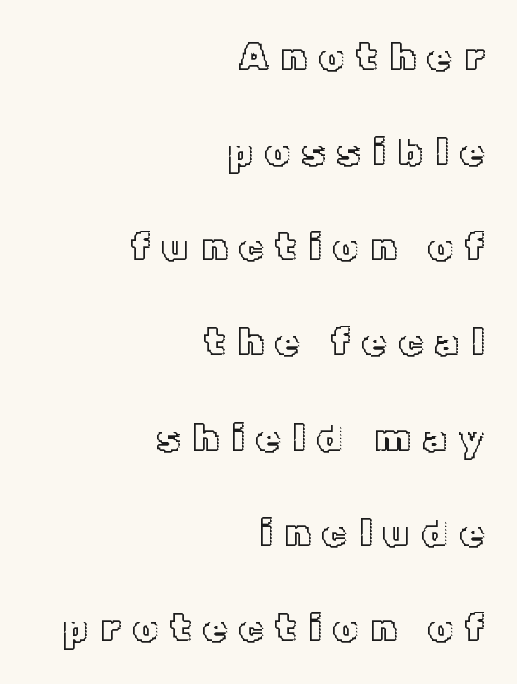
Q: Is the text italic (slanted)? A: No, it is upright.
Q: Is the text underlined? A: No.
Q: How is the paragraph aligned? A: Right-aligned.
Q: Is the spacing between letters normal or unusually wide? A: Unusually wide.
Q: Is the spacing between lines tight, normal or loose? A: Loose.
Q: Width (condensed, normal, or wide)? A: Normal.
Q: x-height? A: Medium.
Q: Monospaced? A: No.
